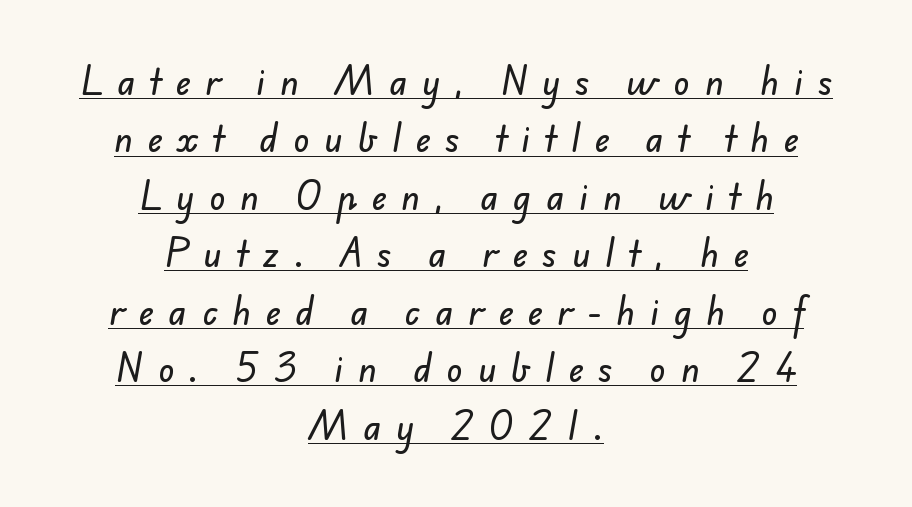
The image shows 33 px sans-serif type; set centered, line spacing 1.74x, unusually wide letter spacing (+0.46 em), underlined; low stroke contrast and a small x-height.
